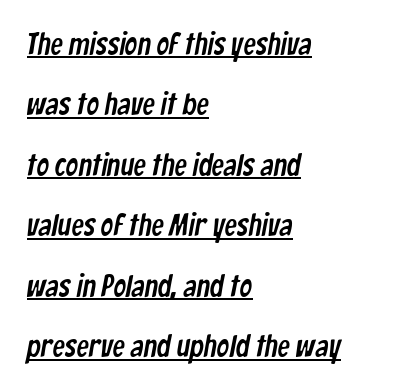
{"serif": "no", "width": "condensed", "stroke_contrast": "low", "x_height": "medium", "monospaced": "no", "underline": "yes", "align": "left", "line_spacing": "loose", "line_spacing_ratio": 1.95, "letter_spacing": "normal", "letter_spacing_em": 0.0, "glyph_px": 31}
